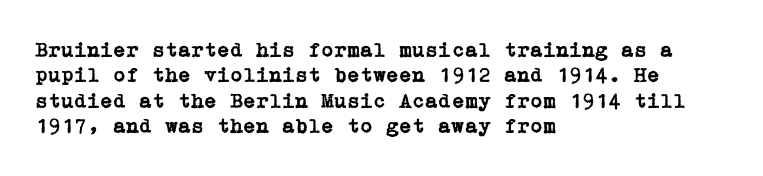
The image shows 21 px text type, upright; set left-aligned, line spacing 1.21x, normal letter spacing, not underlined.
